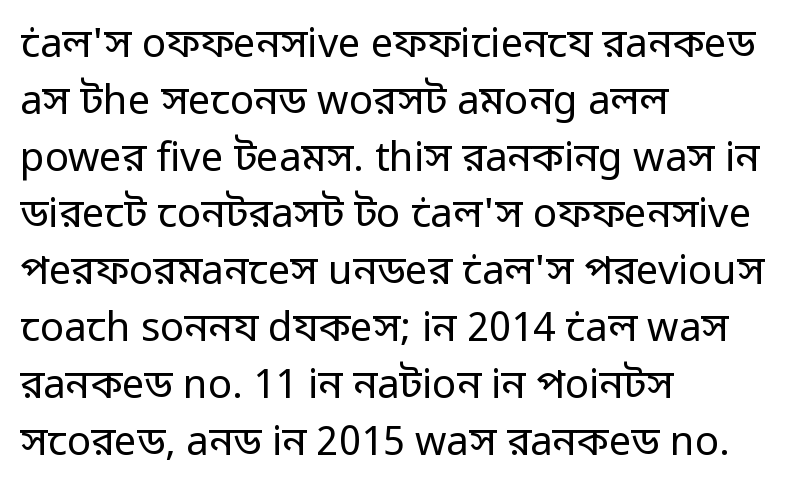
The image shows 40 px regular-weight sans-serif type, upright; set left-aligned, normal line spacing (1.42x), normal letter spacing, not underlined; low stroke contrast and a medium x-height.
